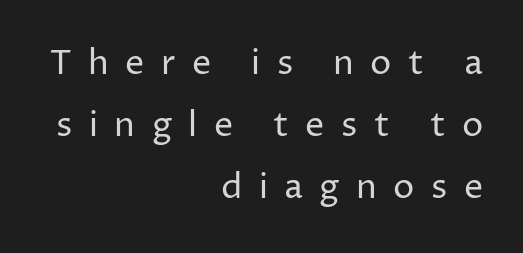
The image shows 34 px regular-weight sans-serif type, upright; set right-aligned, line spacing 1.83x, unusually wide letter spacing (+0.48 em), not underlined; low stroke contrast and a medium x-height.
